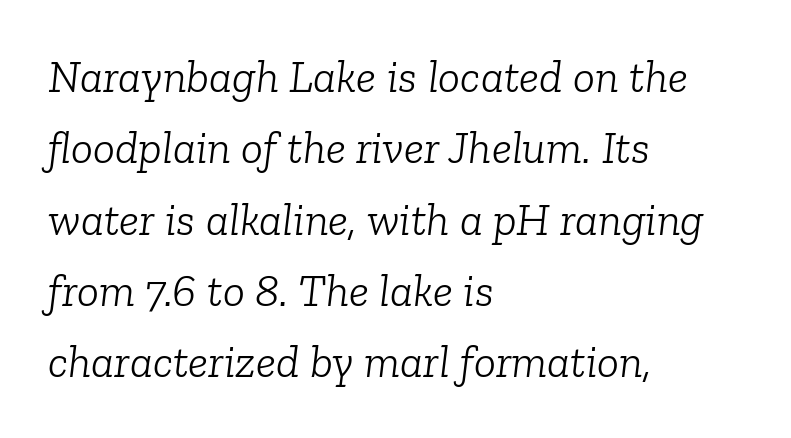
Visually the block forms a straight wall on the left and a jagged coastline on the right. Small tapered or slab feet sit at the stroke ends, so this counts as serif. Stroke mass is kept to a normal reading level or below. Character widths vary here, with narrow letters taking less room than wide ones. Successive baselines arrive at the customary interval.
